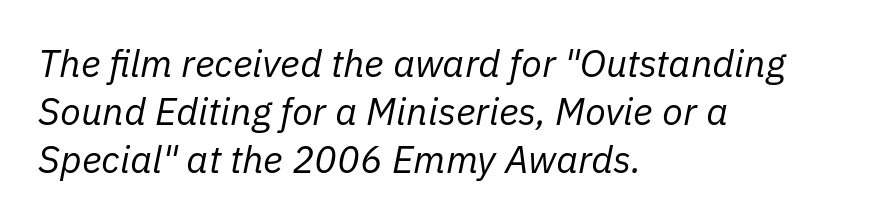
{"italic": "yes", "lean": "right", "slant_degrees": 11, "bold": "no", "weight": "regular", "width": "normal", "stroke_contrast": "low", "x_height": "medium", "monospaced": "no", "underline": "no", "align": "left", "line_spacing": "normal", "line_spacing_ratio": 1.26, "letter_spacing": "normal", "letter_spacing_em": 0.0, "glyph_px": 38}
